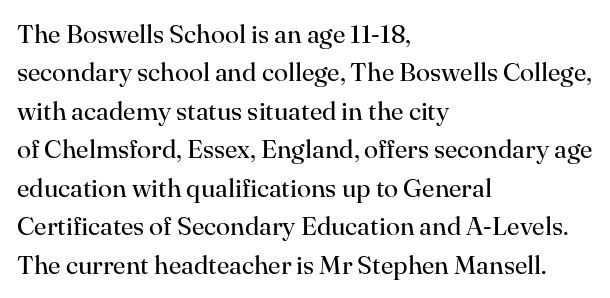
Q: Is the text bold? A: No.
Q: Is the text italic (slanted)? A: No, it is upright.
Q: Is the text underlined? A: No.
Q: How is the paragraph aligned? A: Left-aligned.
Q: Is the spacing between letters normal or unusually wide? A: Normal.
Q: Is the spacing between lines tight, normal or loose? A: Normal.
